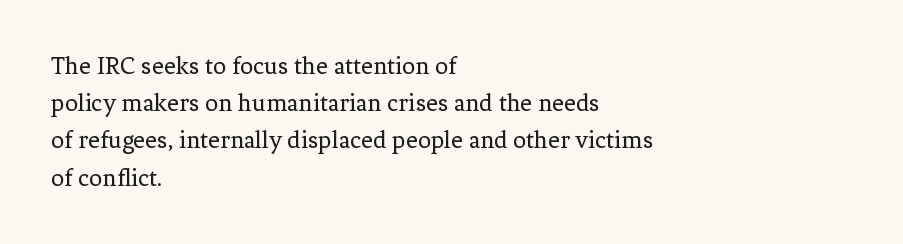
{"italic": "no", "bold": "no", "underline": "no", "align": "left", "line_spacing": "normal", "line_spacing_ratio": 1.43, "letter_spacing": "normal", "letter_spacing_em": 0.0, "glyph_px": 26}
